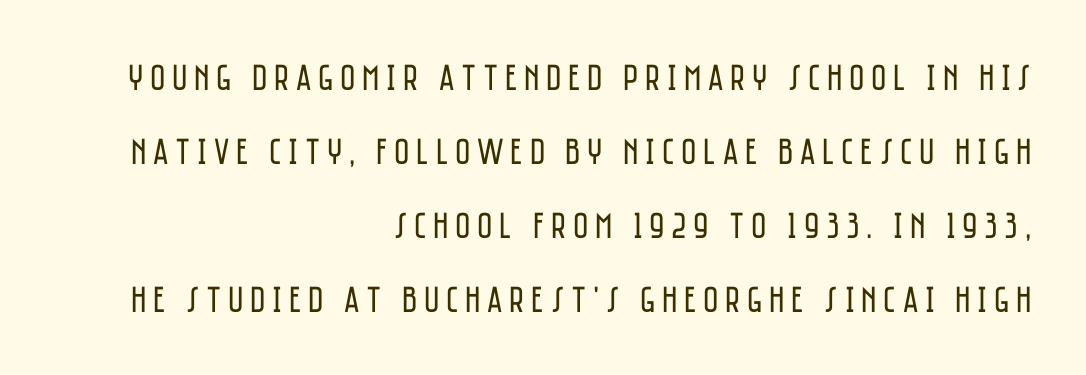
{"serif": "no", "italic": "no", "bold": "no", "weight": "regular", "width": "condensed", "stroke_contrast": "low", "x_height": "large", "monospaced": "no", "underline": "no", "align": "right", "line_spacing": "loose", "line_spacing_ratio": 2.0, "glyph_px": 37}
